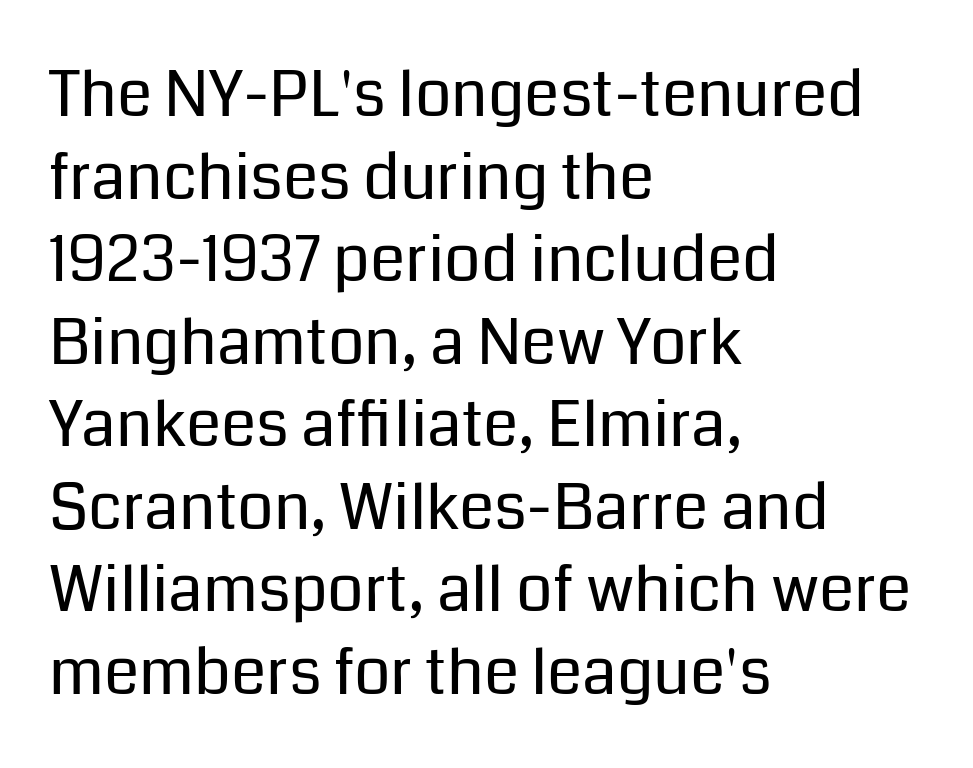
Looks like regular typesetting: each glyph gets only the width it needs. Tall strokes in this sample are plumb rather than angled. Any mark beneath the type? The region is blank. Normally led — the rows are evenly, conventionally spaced. The font sits on the lighter half of the weight spectrum, regular included. You could call the tracking neutral — neither tight nor loose.
